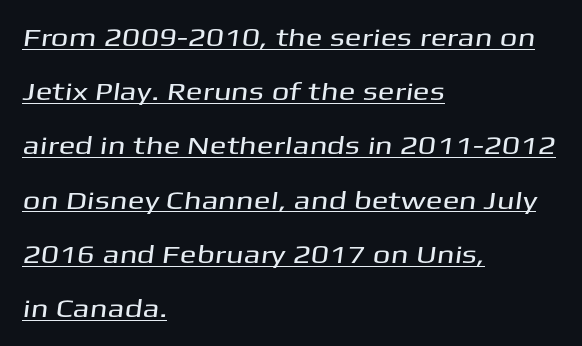
The image shows 25 px text type; set left-aligned, loose line spacing (2.17x), normal letter spacing, underlined.
